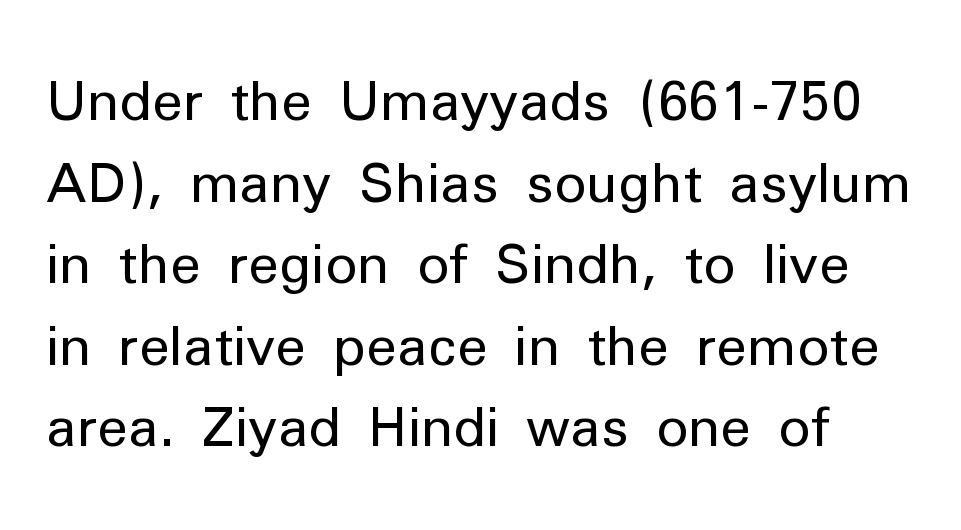
The image shows 54 px regular-weight sans-serif type, upright; set normal line spacing (1.51x), normal letter spacing, not underlined; low stroke contrast and a medium x-height.
